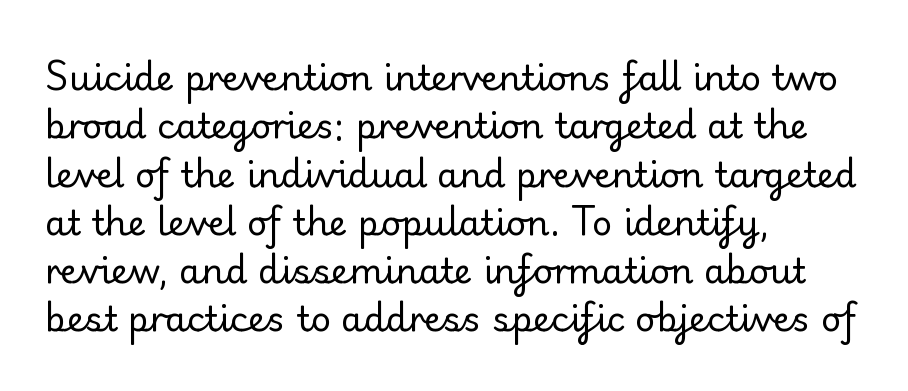
The block of text has a typical density, with ordinary space between rows. Each letter keeps its own natural width here, so spacing adapts to shape. Letter spacing: default. These lines are set flush left with a ragged right edge.
